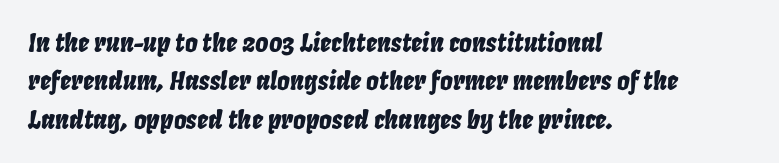
Q: Is the text italic (slanted)? A: Yes, it leans right by about 8 degrees.
Q: Is the text underlined? A: No.
Q: How is the paragraph aligned? A: Left-aligned.
Q: Is the spacing between letters normal or unusually wide? A: Normal.
Q: Is the spacing between lines tight, normal or loose? A: Normal.
